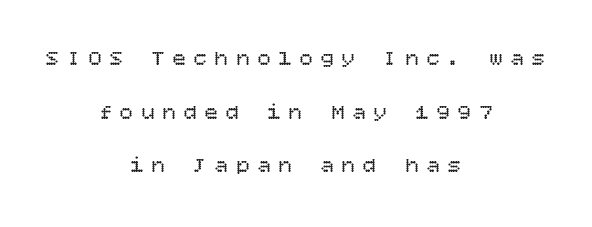
Q: Is the text bold? A: No.
Q: Is the text italic (slanted)? A: No, it is upright.
Q: Is the text underlined? A: No.
Q: How is the paragraph aligned? A: Centered.
Q: Is the spacing between letters normal or unusually wide? A: Unusually wide.
Q: Is the spacing between lines tight, normal or loose? A: Loose.
